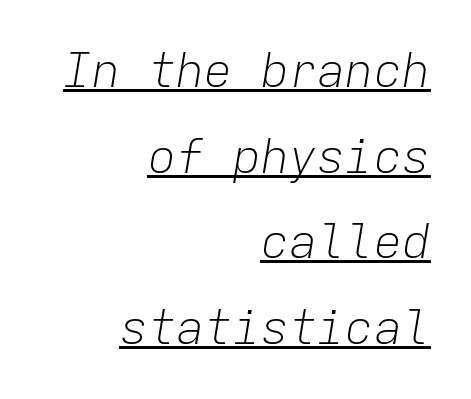
Q: Is the text bold? A: No.
Q: Is the text italic (slanted)? A: Yes, it leans right by about 9 degrees.
Q: Is the text underlined? A: Yes.
Q: How is the paragraph aligned? A: Right-aligned.
Q: Is the spacing between letters normal or unusually wide? A: Normal.
Q: Width (condensed, normal, or wide)? A: Normal.
Q: Stroke contrast? A: Low.
Q: x-height? A: Medium.
Q: Monospaced? A: Yes.
